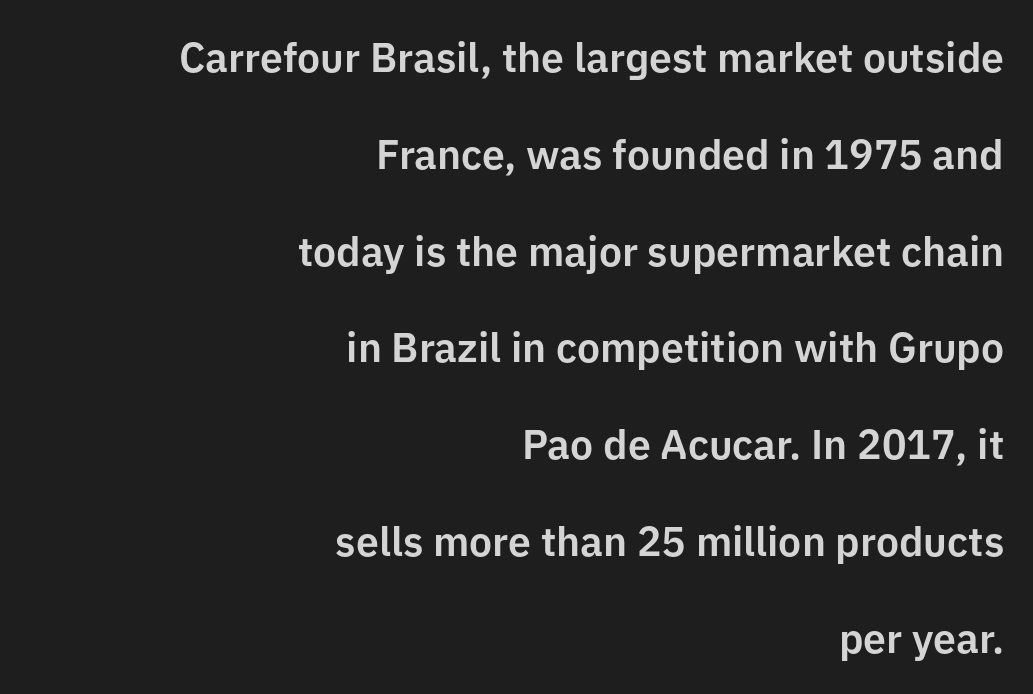
The image shows 41 px sans-serif type, upright; set right-aligned, loose line spacing (2.36x), normal letter spacing, not underlined; low stroke contrast and a medium x-height.
